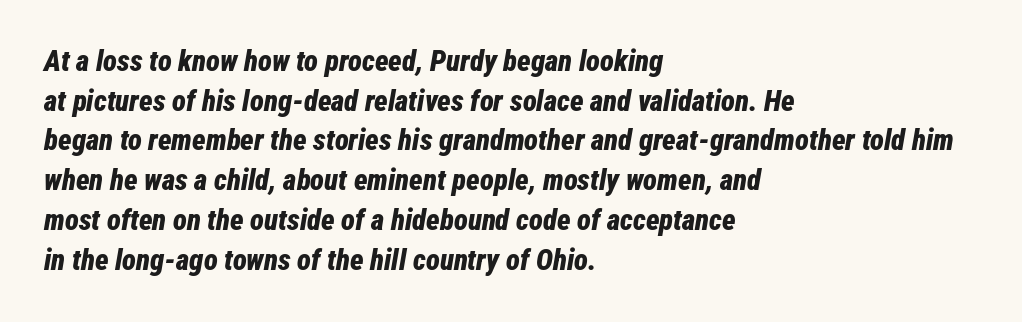
{"italic": "yes", "lean": "right", "slant_degrees": 12, "bold": "yes", "weight": "bold", "width": "condensed", "stroke_contrast": "low", "x_height": "medium", "monospaced": "no", "underline": "no", "align": "left", "line_spacing": "normal", "line_spacing_ratio": 1.37, "letter_spacing": "normal", "letter_spacing_em": 0.0, "glyph_px": 29}
